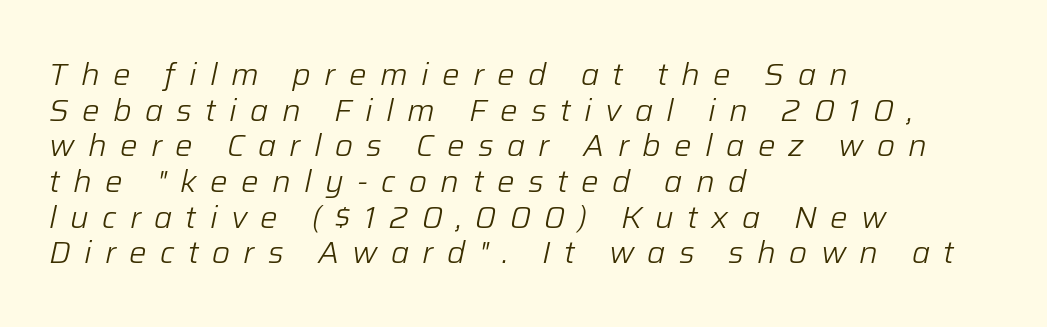
Q: Is the text bold? A: No.
Q: Is the text italic (slanted)? A: Yes, it leans right by about 12 degrees.
Q: Is the text underlined? A: No.
Q: How is the paragraph aligned? A: Left-aligned.
Q: Is the spacing between letters normal or unusually wide? A: Unusually wide.
Q: Is the spacing between lines tight, normal or loose? A: Tight.
Q: Width (condensed, normal, or wide)? A: Normal.
Q: Stroke contrast? A: Low.
Q: x-height? A: Medium.
Q: Monospaced? A: No.
